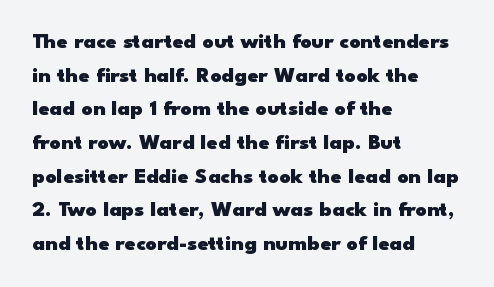
The image shows 22 px bold type, upright; set left-aligned, normal line spacing (1.53x), normal letter spacing, not underlined.
